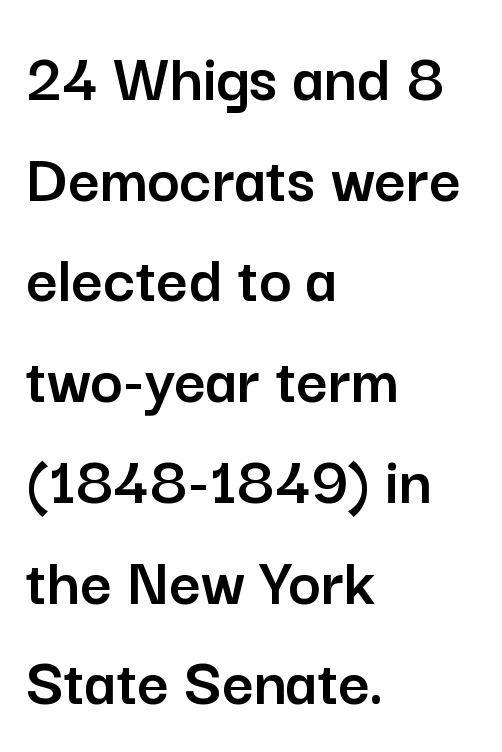
Q: Is the text italic (slanted)? A: No, it is upright.
Q: Is the typeface a serif or a sans-serif typeface? A: Sans-serif.
Q: Is the text underlined? A: No.
Q: How is the paragraph aligned? A: Left-aligned.
Q: Is the spacing between letters normal or unusually wide? A: Normal.
Q: Is the spacing between lines tight, normal or loose? A: Normal.
Q: Width (condensed, normal, or wide)? A: Normal.
Q: Stroke contrast? A: Low.
Q: x-height? A: Medium.
Q: Monospaced? A: No.
